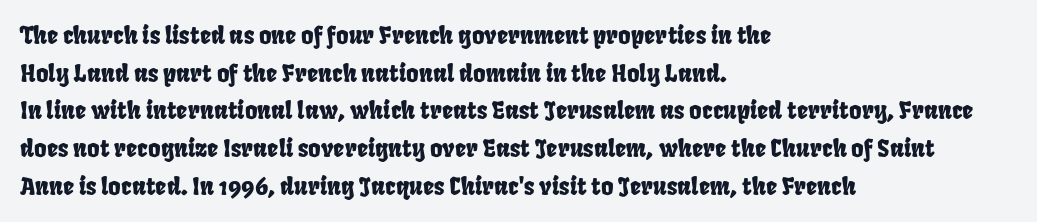
The image shows 24 px text type; set left-aligned, normal line spacing (1.57x), normal letter spacing, not underlined.
